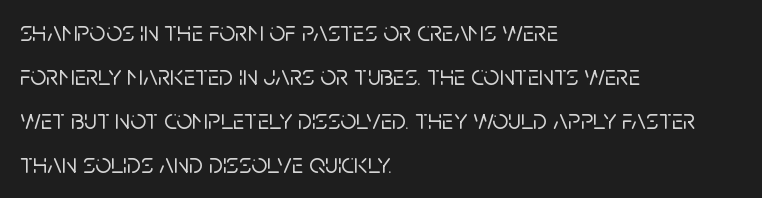
The image shows 28 px sans-serif type, upright; set left-aligned, normal line spacing (1.57x), normal letter spacing, not underlined; low stroke contrast and a large x-height.
